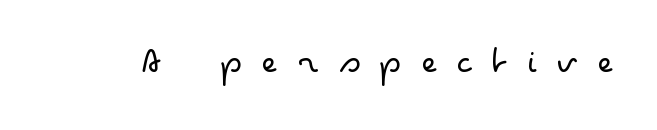
The image shows 43 px light, wide sans-serif type, upright; set unusually wide letter spacing (+0.43 em), not underlined; low stroke contrast and a small x-height.
